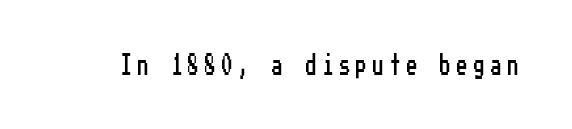
Q: Is the text italic (slanted)? A: No, it is upright.
Q: Is the text underlined? A: No.
Q: Is the spacing between letters normal or unusually wide? A: Unusually wide.
